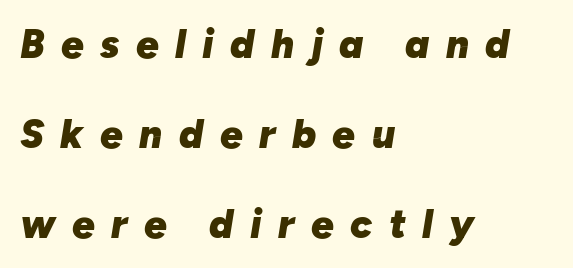
The image shows 40 px heavy type, italic (leaning right); set left-aligned, loose line spacing (2.25x), unusually wide letter spacing (+0.41 em), not underlined; low stroke contrast and a medium x-height.
